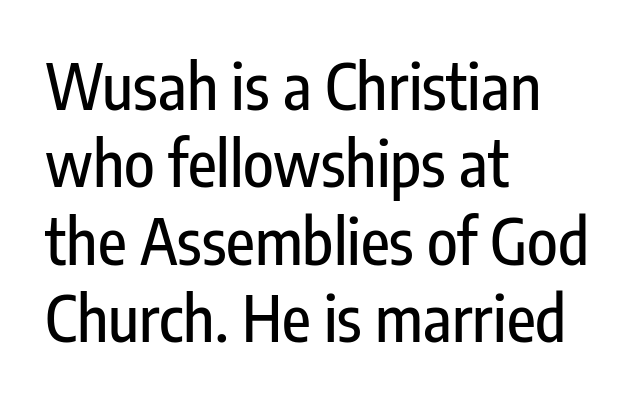
{"serif": "no", "italic": "no", "width": "condensed", "stroke_contrast": "low", "x_height": "medium", "monospaced": "no", "underline": "no", "align": "left", "line_spacing_ratio": 1.23, "letter_spacing": "normal", "letter_spacing_em": 0.0, "glyph_px": 63}
